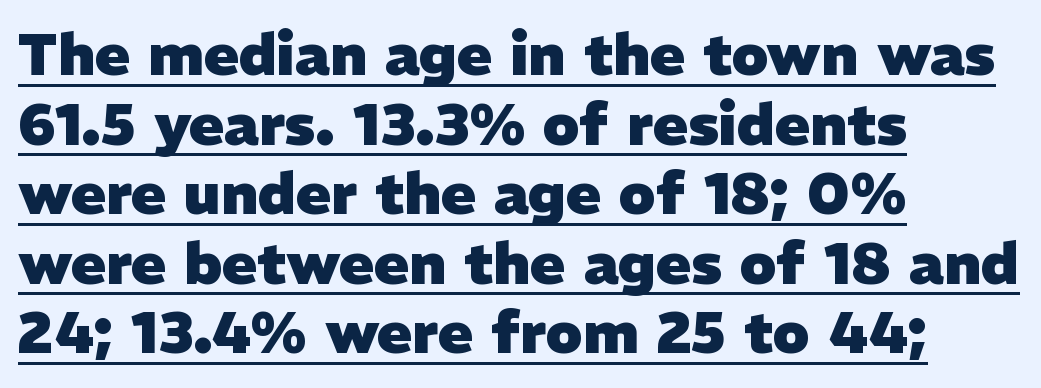
The image shows 58 px heavy sans-serif type; set left-aligned, line spacing 1.2x, normal letter spacing, underlined; low stroke contrast and a medium x-height.
